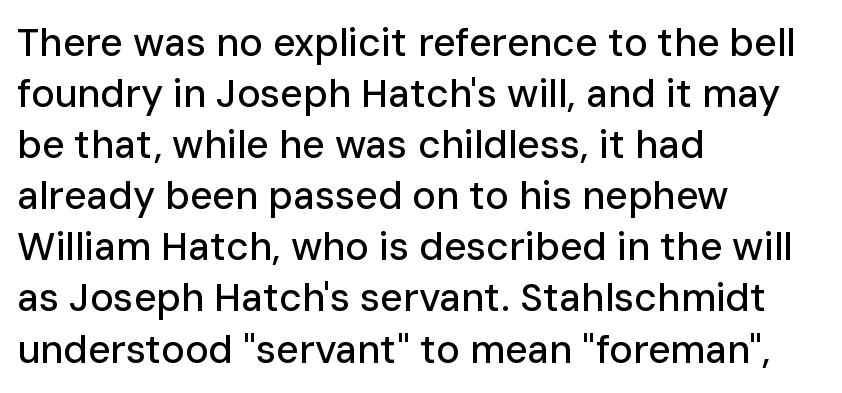
Look at the tracking — it's just the regular setting, nothing added. Line starts are locked; line ends wander. The passage shown is typeset with a sans-serif family. Words float on clear page, feet unadorned. Each letter keeps its own natural width here, so spacing adapts to shape.
